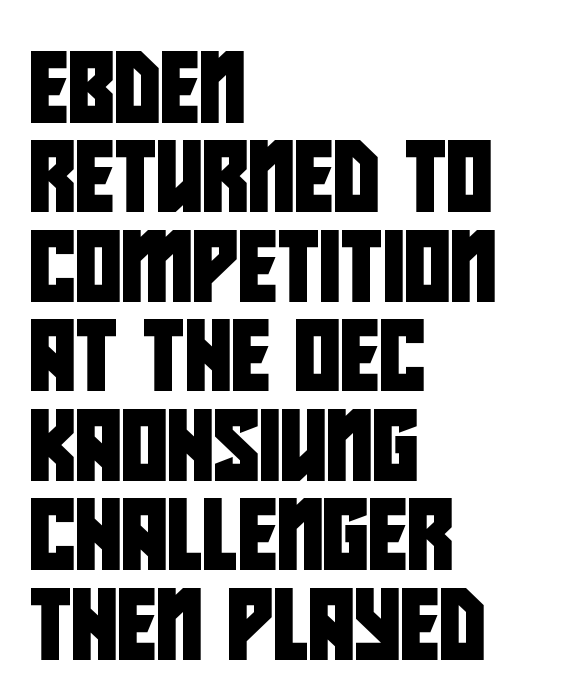
The image shows 71 px condensed sans-serif type; set left-aligned, normal line spacing (1.26x), normal letter spacing, not underlined; low stroke contrast and a large x-height.
